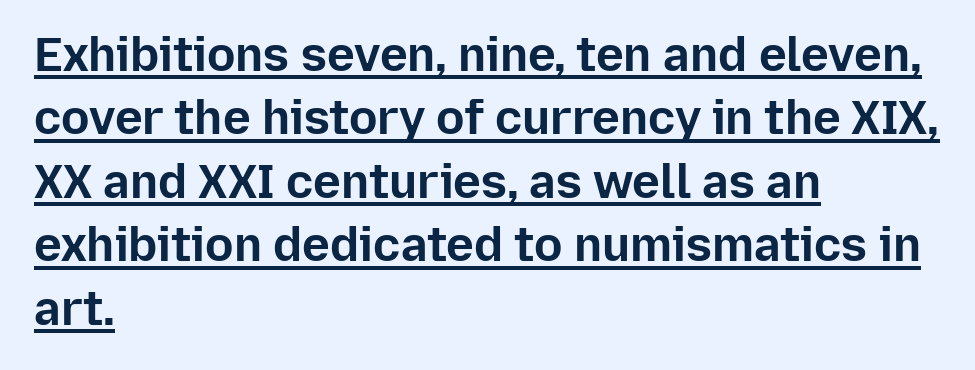
{"serif": "no", "italic": "no", "bold": "yes", "weight": "bold", "width": "normal", "stroke_contrast": "low", "x_height": "medium", "monospaced": "no", "underline": "yes", "align": "left", "line_spacing": "normal", "line_spacing_ratio": 1.35, "letter_spacing": "normal", "letter_spacing_em": 0.0, "glyph_px": 47}
